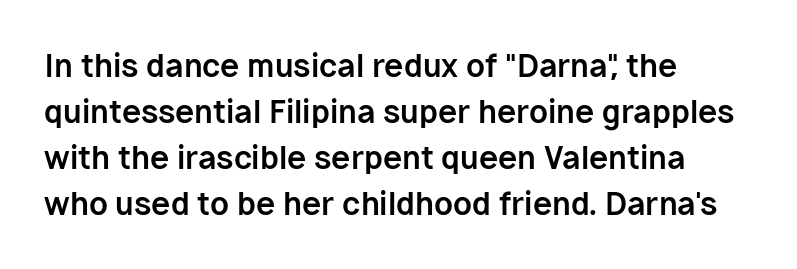
Q: Is the text bold? A: Yes.
Q: Is the text italic (slanted)? A: No, it is upright.
Q: Is the typeface a serif or a sans-serif typeface? A: Sans-serif.
Q: Is the text underlined? A: No.
Q: How is the paragraph aligned? A: Left-aligned.
Q: Is the spacing between letters normal or unusually wide? A: Normal.
Q: Is the spacing between lines tight, normal or loose? A: Normal.
Q: Width (condensed, normal, or wide)? A: Normal.
Q: Stroke contrast? A: Low.
Q: x-height? A: Medium.
Q: Monospaced? A: No.
